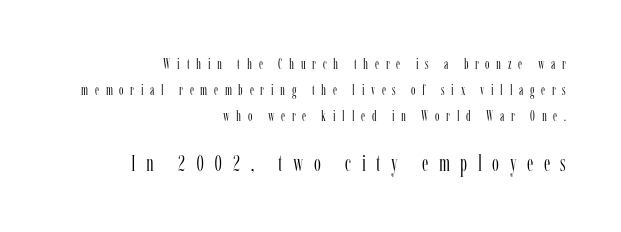
{"italic": "no", "bold": "no", "underline": "no", "align": "right", "line_spacing_ratio": 1.84, "letter_spacing": "wide", "letter_spacing_em": 0.48, "larger_block": "second", "size_ratio": 1.57, "glyph_px": 22}
